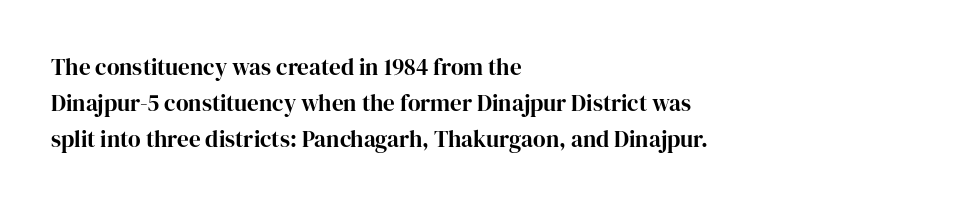
Q: Is the text italic (slanted)? A: No, it is upright.
Q: Is the text underlined? A: No.
Q: How is the paragraph aligned? A: Left-aligned.
Q: Is the spacing between letters normal or unusually wide? A: Normal.
Q: Is the spacing between lines tight, normal or loose? A: Normal.
